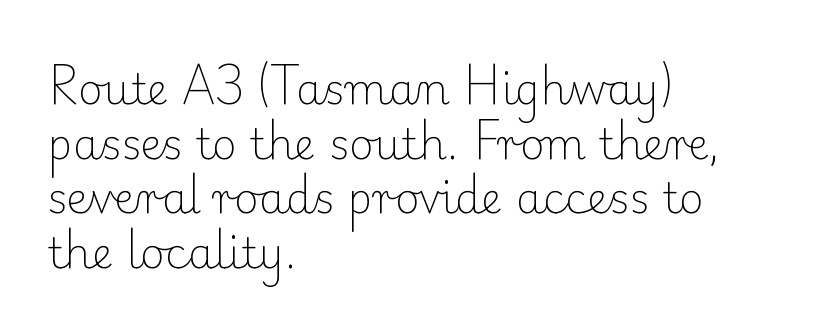
Q: Is the text bold? A: No.
Q: Is the text italic (slanted)? A: No, it is upright.
Q: Is the typeface a serif or a sans-serif typeface? A: Serif.
Q: Is the text underlined? A: No.
Q: How is the paragraph aligned? A: Left-aligned.
Q: Is the spacing between letters normal or unusually wide? A: Normal.
Q: Is the spacing between lines tight, normal or loose? A: Normal.
Q: Width (condensed, normal, or wide)? A: Normal.
Q: Stroke contrast? A: Low.
Q: x-height? A: Small.
Q: Monospaced? A: No.
